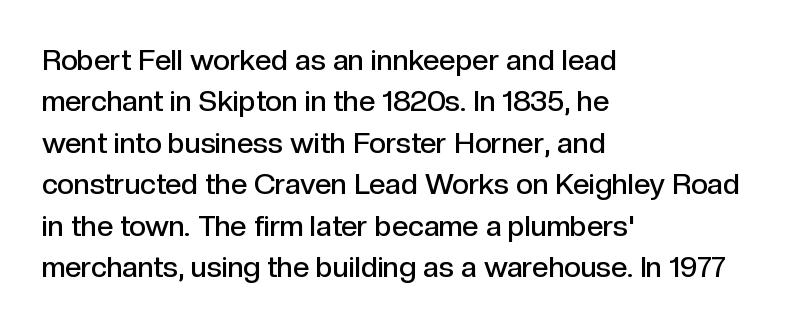
Is the letter spacing exaggerated? No — it looks like the ordinary default. These lines are rendered in a variable-pitch font. Plain, unruled lines of type. The rendering shows plain stroke endings on the letterforms — a sans-serif design. Is the block centered? No — it sits flush against the left margin. The specimen reads as upright at a glance.
